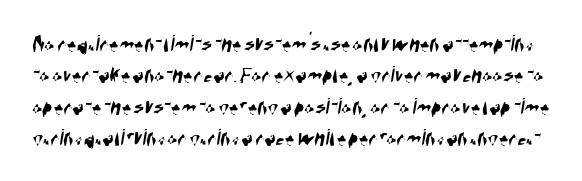
{"underline": "no", "line_spacing": "normal", "line_spacing_ratio": 1.31, "letter_spacing": "normal", "letter_spacing_em": 0.0, "glyph_px": 24}
